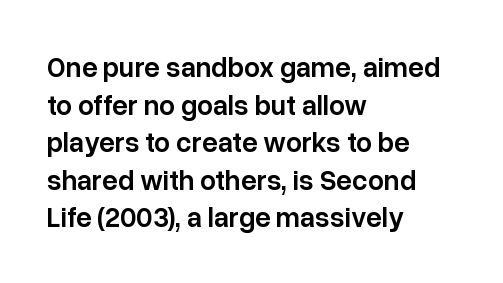
{"serif": "no", "italic": "no", "bold": "semi", "weight": "semibold", "width": "normal", "stroke_contrast": "low", "x_height": "medium", "monospaced": "no", "underline": "no", "align": "left", "line_spacing": "normal", "line_spacing_ratio": 1.34, "letter_spacing": "normal", "letter_spacing_em": 0.0, "glyph_px": 28}
